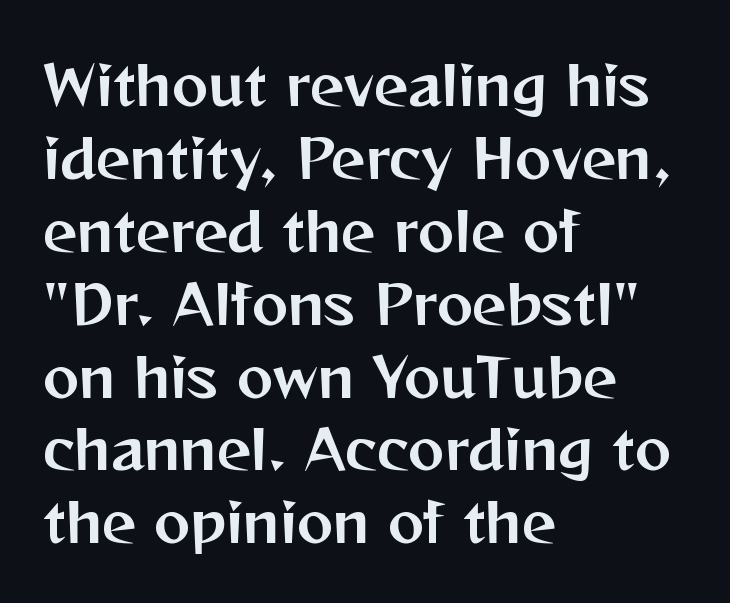
{"serif": "no", "italic": "no", "width": "normal", "stroke_contrast": "medium", "x_height": "medium", "monospaced": "no", "underline": "no", "align": "left", "line_spacing": "normal", "line_spacing_ratio": 1.35, "letter_spacing": "normal", "letter_spacing_em": 0.0, "glyph_px": 54}
